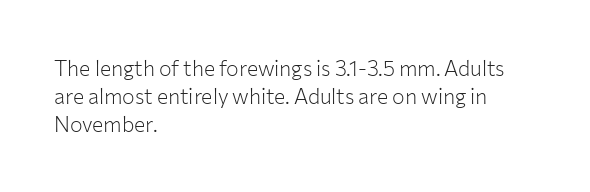
{"italic": "no", "bold": "no", "underline": "no", "align": "left", "line_spacing": "normal", "line_spacing_ratio": 1.34, "letter_spacing": "normal", "letter_spacing_em": 0.0, "glyph_px": 21}
